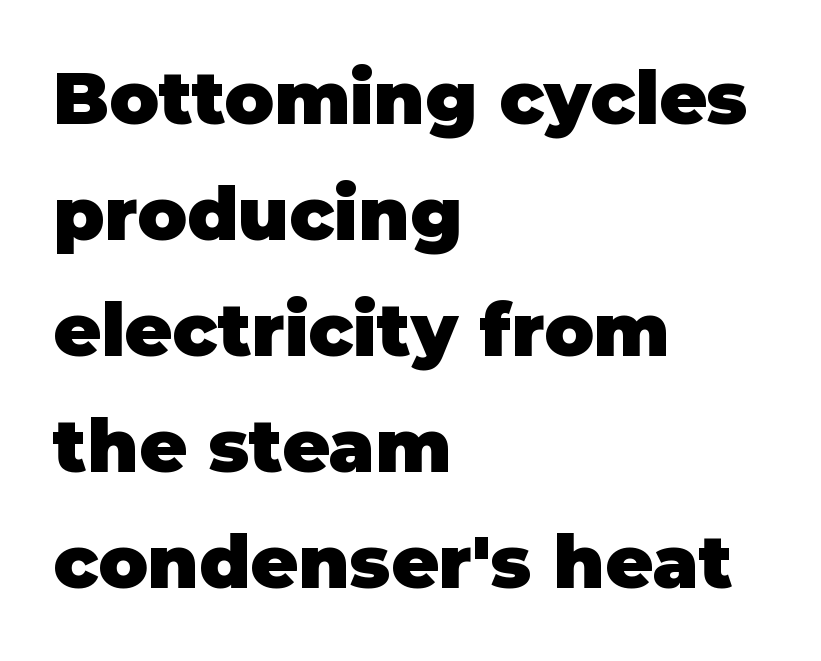
{"serif": "no", "italic": "no", "bold": "yes", "weight": "heavy", "width": "normal", "stroke_contrast": "low", "x_height": "large", "monospaced": "no", "underline": "no", "align": "left", "line_spacing": "normal", "line_spacing_ratio": 1.59, "letter_spacing": "normal", "letter_spacing_em": 0.0, "glyph_px": 73}
